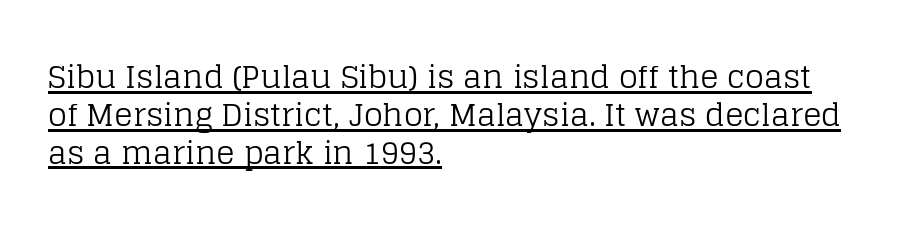
Q: Is the text bold? A: No.
Q: Is the text italic (slanted)? A: No, it is upright.
Q: Is the typeface a serif or a sans-serif typeface? A: Serif.
Q: Is the text underlined? A: Yes.
Q: How is the paragraph aligned? A: Left-aligned.
Q: Is the spacing between letters normal or unusually wide? A: Normal.
Q: Width (condensed, normal, or wide)? A: Normal.
Q: Stroke contrast? A: Low.
Q: x-height? A: Large.
Q: Monospaced? A: No.
